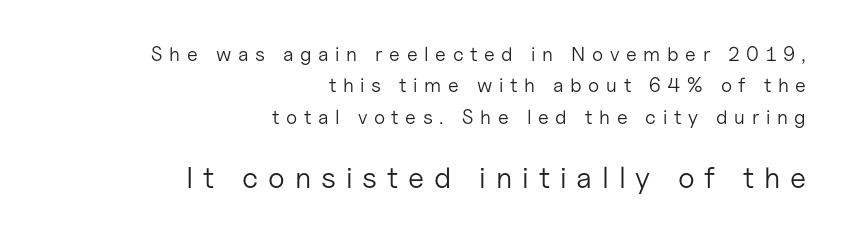
The image shows 30 px light sans-serif type, upright; set right-aligned, normal line spacing (1.57x), unusually wide letter spacing (+0.33 em), not underlined; the second (bottom) block is 1.5x larger; low stroke contrast and a medium x-height.
